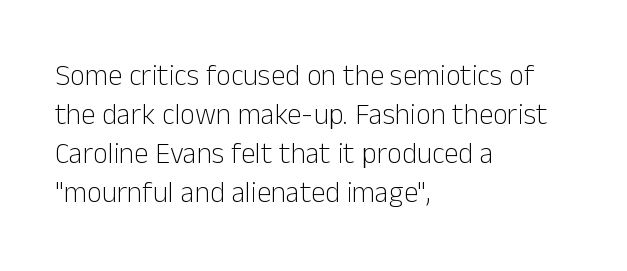
The image shows 29 px light sans-serif type, upright; set left-aligned, normal line spacing (1.35x), normal letter spacing, not underlined; low stroke contrast and a medium x-height.
